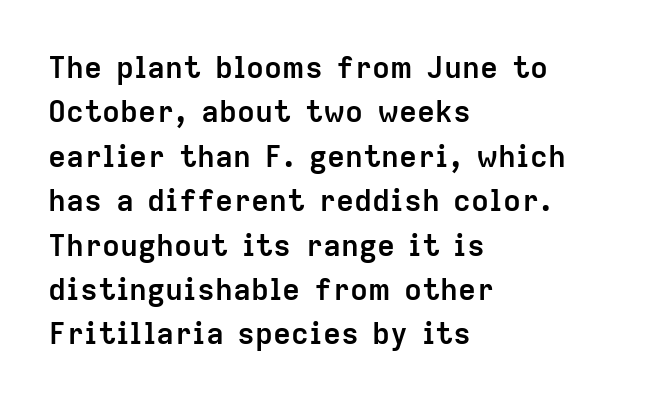
Is the block centered? No — it sits flush against the left margin. No italicization has been applied; the sample stays upright. Regarding serifs, this sample does without them. The passage shown is not underscored anywhere. No extra tracking has been applied to these lines. Typesetter's note: full bold, strokes at maximum text heaviness.
